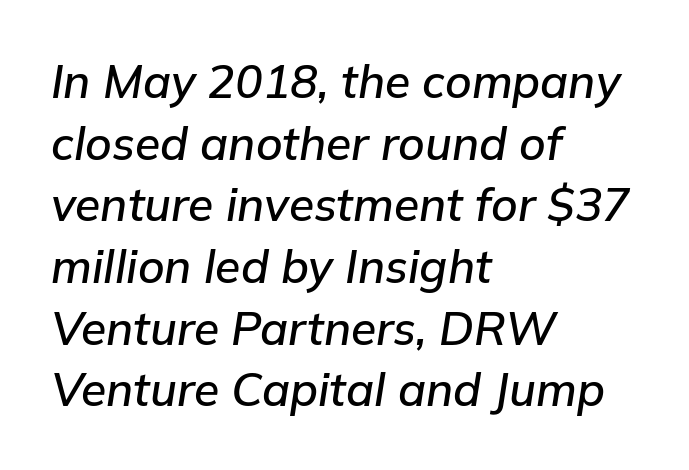
{"italic": "yes", "lean": "right", "slant_degrees": 9, "width": "normal", "stroke_contrast": "low", "x_height": "medium", "monospaced": "no", "underline": "no", "align": "left", "line_spacing": "normal", "line_spacing_ratio": 1.34, "letter_spacing": "normal", "letter_spacing_em": 0.0, "glyph_px": 46}
